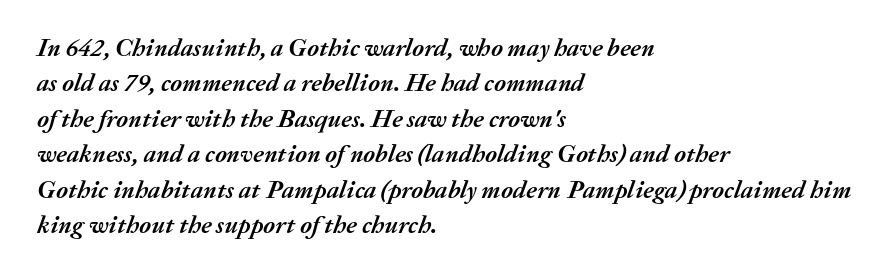
{"italic": "yes", "lean": "right", "slant_degrees": 20, "bold": "yes", "underline": "no", "align": "left", "line_spacing": "normal", "line_spacing_ratio": 1.42, "letter_spacing": "normal", "letter_spacing_em": 0.0, "glyph_px": 25}
